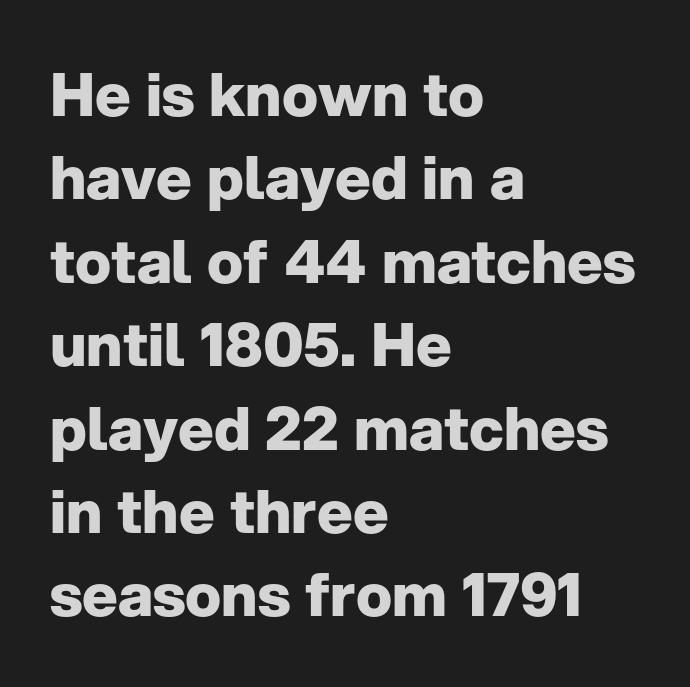
Q: Is the text bold? A: Yes.
Q: Is the text italic (slanted)? A: No, it is upright.
Q: Is the typeface a serif or a sans-serif typeface? A: Sans-serif.
Q: Is the text underlined? A: No.
Q: How is the paragraph aligned? A: Left-aligned.
Q: Is the spacing between letters normal or unusually wide? A: Normal.
Q: Is the spacing between lines tight, normal or loose? A: Normal.
Q: Width (condensed, normal, or wide)? A: Normal.
Q: Stroke contrast? A: Low.
Q: x-height? A: Medium.
Q: Monospaced? A: No.
